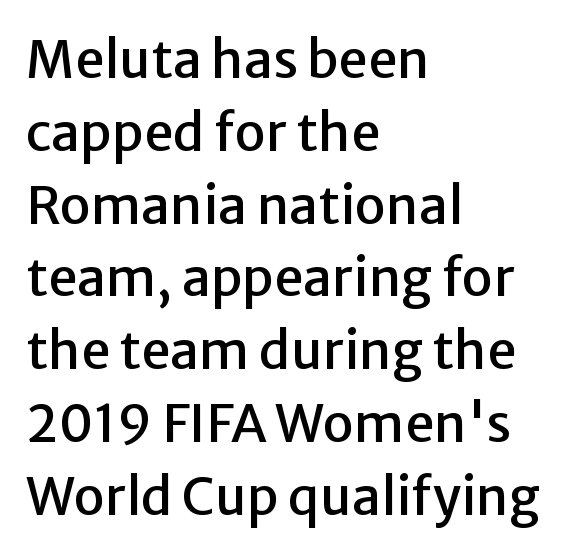
Q: Is the text italic (slanted)? A: No, it is upright.
Q: Is the typeface a serif or a sans-serif typeface? A: Sans-serif.
Q: Is the text underlined? A: No.
Q: How is the paragraph aligned? A: Left-aligned.
Q: Is the spacing between letters normal or unusually wide? A: Normal.
Q: Is the spacing between lines tight, normal or loose? A: Normal.
Q: Width (condensed, normal, or wide)? A: Normal.
Q: Stroke contrast? A: Low.
Q: x-height? A: Medium.
Q: Monospaced? A: No.
